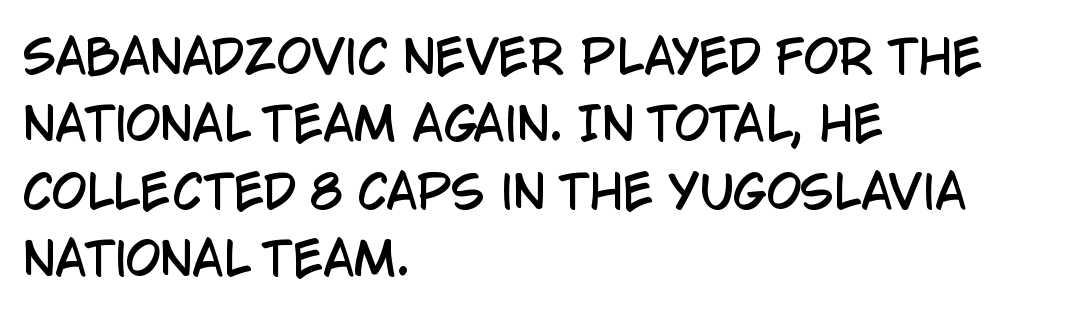
{"serif": "no", "italic": "no", "width": "condensed", "stroke_contrast": "low", "x_height": "large", "monospaced": "no", "underline": "no", "align": "left", "line_spacing": "normal", "line_spacing_ratio": 1.5, "letter_spacing": "normal", "letter_spacing_em": 0.0, "glyph_px": 45}
